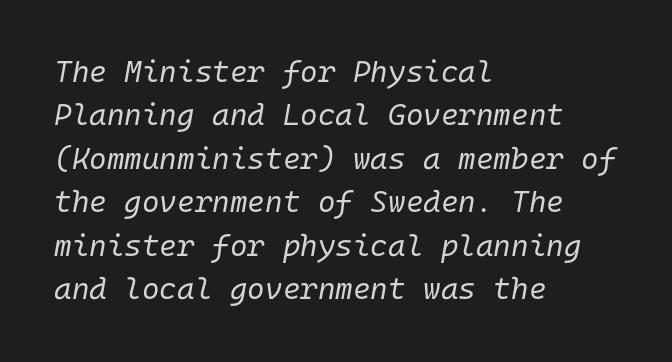
The image shows 30 px regular-weight type, italic (leaning right), monospaced; set left-aligned, normal line spacing (1.45x), normal letter spacing, not underlined; low stroke contrast and a medium x-height.
